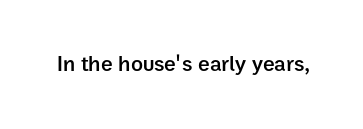
There is no visible air inserted between adjacent glyphs. The characters look somewhat weighty, a semibold short of true bold. Check the space under the baseline: it is left empty. Ascenders rise straight up at ninety degrees.
